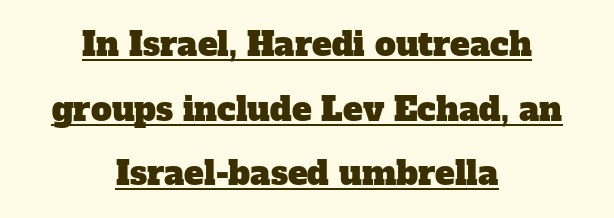
The image shows 33 px serif type; set centered, loose line spacing (1.96x), normal letter spacing, underlined; low stroke contrast and a medium x-height.
